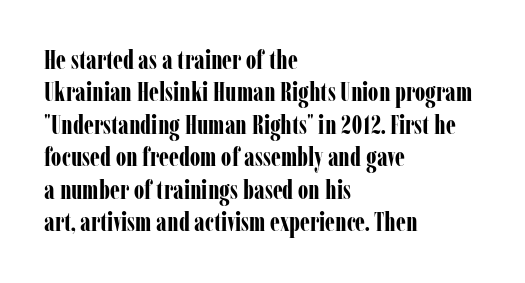
The image shows 26 px bold type, upright; set left-aligned, normal line spacing (1.25x), normal letter spacing, not underlined.
